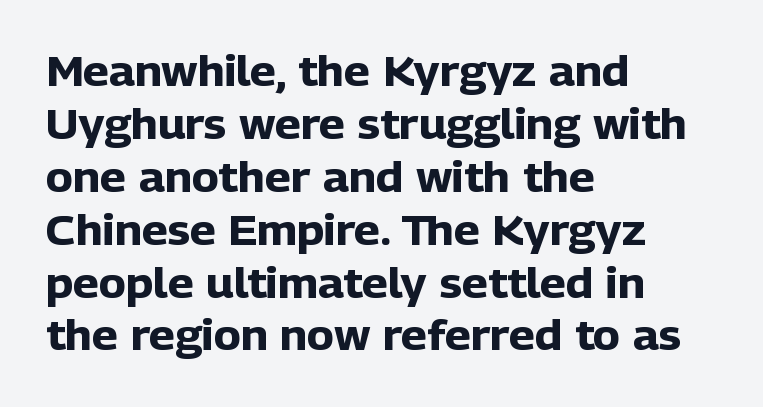
Q: Is the text bold? A: Yes.
Q: Is the text italic (slanted)? A: No, it is upright.
Q: Is the typeface a serif or a sans-serif typeface? A: Sans-serif.
Q: Is the text underlined? A: No.
Q: How is the paragraph aligned? A: Left-aligned.
Q: Is the spacing between letters normal or unusually wide? A: Normal.
Q: Is the spacing between lines tight, normal or loose? A: Normal.
Q: Width (condensed, normal, or wide)? A: Normal.
Q: Stroke contrast? A: Low.
Q: x-height? A: Medium.
Q: Monospaced? A: No.
